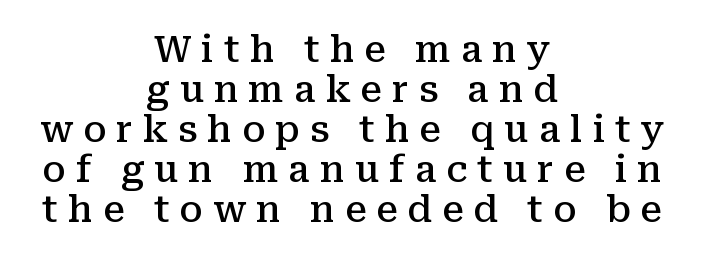
{"serif": "yes", "italic": "no", "bold": "semi", "weight": "semibold", "width": "normal", "stroke_contrast": "medium", "x_height": "medium", "monospaced": "no", "underline": "no", "align": "center", "line_spacing": "tight", "line_spacing_ratio": 1.11, "letter_spacing": "wide", "letter_spacing_em": 0.28, "glyph_px": 36}
